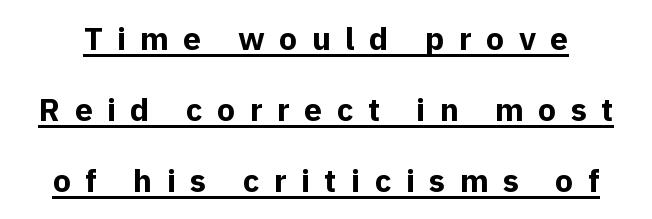
{"serif": "no", "italic": "no", "bold": "yes", "weight": "bold", "width": "normal", "x_height": "medium", "monospaced": "no", "underline": "yes", "line_spacing": "loose", "line_spacing_ratio": 2.22, "letter_spacing": "wide", "letter_spacing_em": 0.45, "glyph_px": 32}
